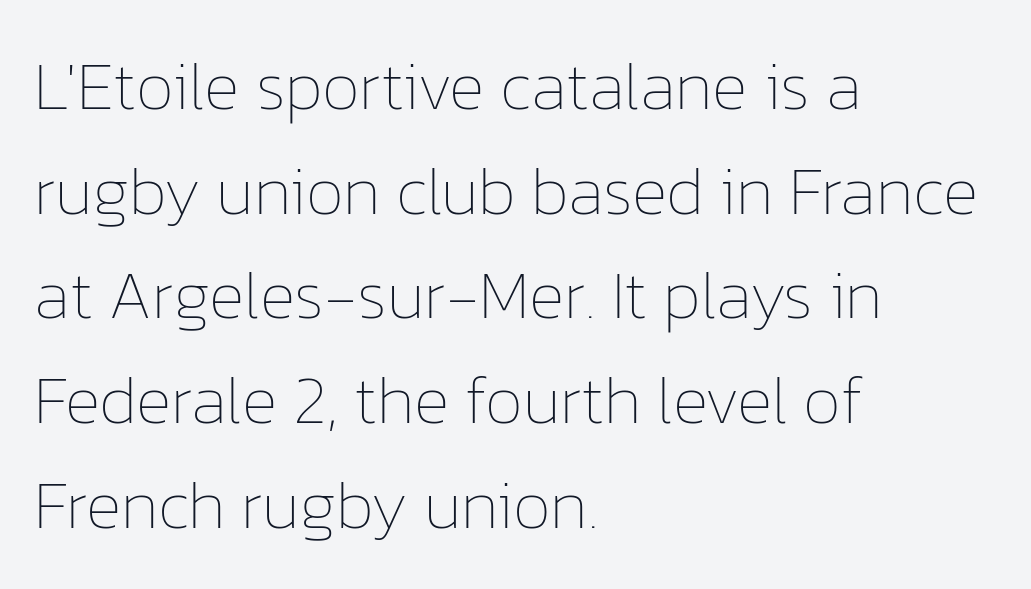
{"italic": "no", "bold": "no", "weight": "thin", "width": "normal", "stroke_contrast": "low", "x_height": "medium", "monospaced": "no", "underline": "no", "align": "left", "line_spacing": "normal", "line_spacing_ratio": 1.54, "letter_spacing": "normal", "letter_spacing_em": 0.0, "glyph_px": 68}
